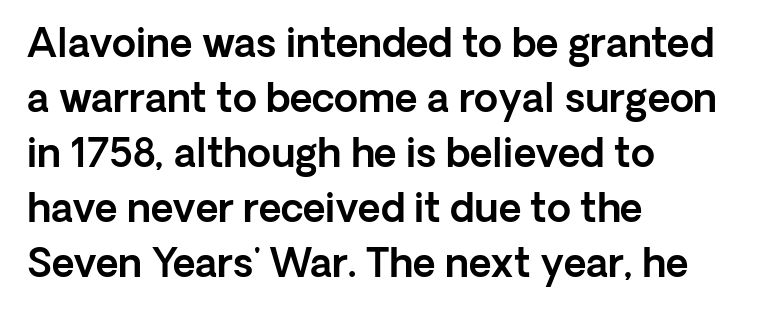
{"serif": "no", "italic": "no", "width": "normal", "x_height": "medium", "monospaced": "no", "underline": "no", "align": "left", "line_spacing": "normal", "line_spacing_ratio": 1.41, "letter_spacing": "normal", "letter_spacing_em": 0.0, "glyph_px": 39}
